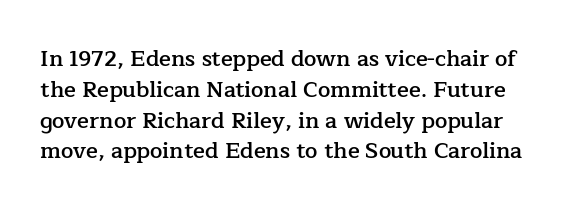
{"italic": "no", "bold": "semi", "underline": "no", "line_spacing": "normal", "line_spacing_ratio": 1.4, "letter_spacing": "normal", "letter_spacing_em": 0.0, "glyph_px": 22}
